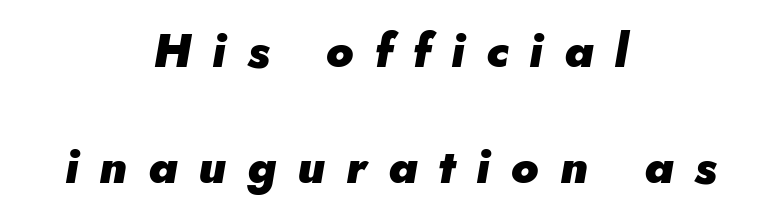
The image shows 47 px heavy type, italic (leaning right); set centered, loose line spacing (2.47x), unusually wide letter spacing (+0.45 em), not underlined; low stroke contrast and a small x-height.
